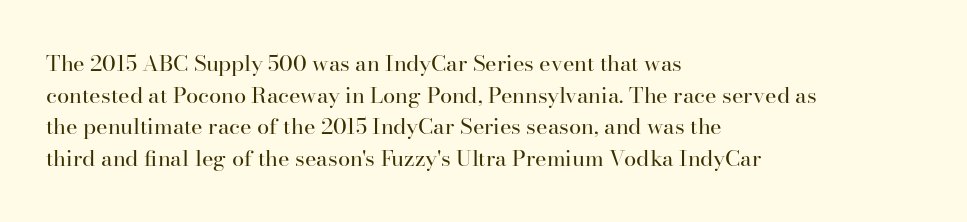
Ordinary non-slanted type is in use. Whoever set this chose a conventional vertical rhythm. Nothing unusual about the tracking: characters are spaced as the font intends. Every row of glyphs begins at an identical x-position on the left.
